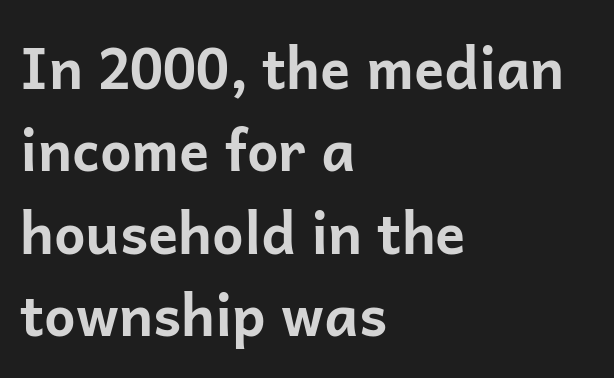
Its strokes are broad and dark, the hallmark of bold type. The designer went with a sans here, leaving each stem footless. The passage shown is typed in a proportional face where columns would drift. The space directly below the letters is spotless.
